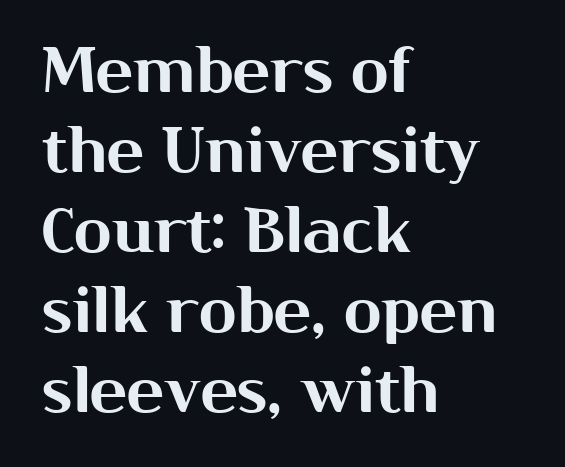
The image shows 62 px sans-serif type, upright; set left-aligned, normal line spacing (1.29x), normal letter spacing, not underlined; medium stroke contrast and a medium x-height.
